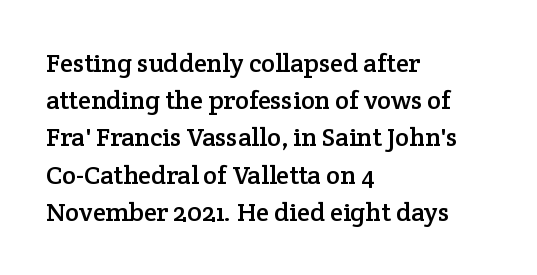
The passage is arranged the way most books set body copy — flush left. No extra tracking has been applied to these lines. You can tell it's not italic because the verticals are truly vertical. The leading is moderate, giving the passage an even texture. The specimen omits any rule beneath the text block's lines.
